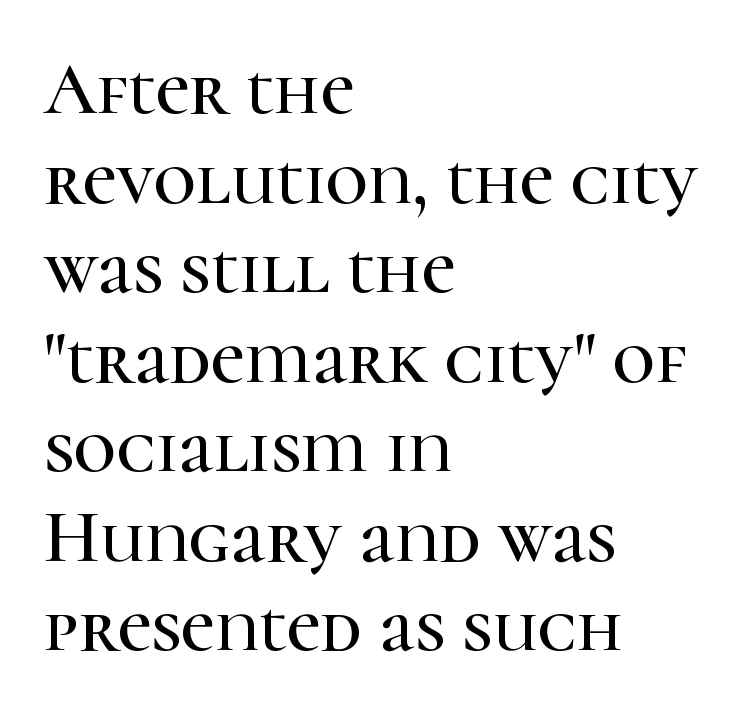
In terms of posture, this sample is upright. Words appear dense and cohesive because spacing is normal. The face used here is seriffed, in the tradition of book romans. These lines are set flush left with a ragged right edge.
